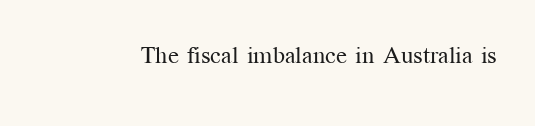
Only glyphs here, with clear space below each row. Notice how the stems are strictly vertical — no italics here. Between one letter and the next there's only the usual sliver of space. Is this a heavy cut? Hardly; it is regular or lighter.
